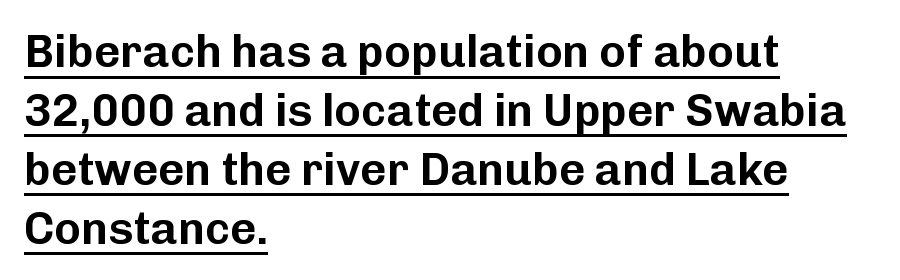
Q: Is the text italic (slanted)? A: No, it is upright.
Q: Is the typeface a serif or a sans-serif typeface? A: Sans-serif.
Q: Is the text underlined? A: Yes.
Q: How is the paragraph aligned? A: Left-aligned.
Q: Is the spacing between letters normal or unusually wide? A: Normal.
Q: Is the spacing between lines tight, normal or loose? A: Normal.
Q: Width (condensed, normal, or wide)? A: Normal.
Q: Stroke contrast? A: Low.
Q: x-height? A: Medium.
Q: Monospaced? A: No.
